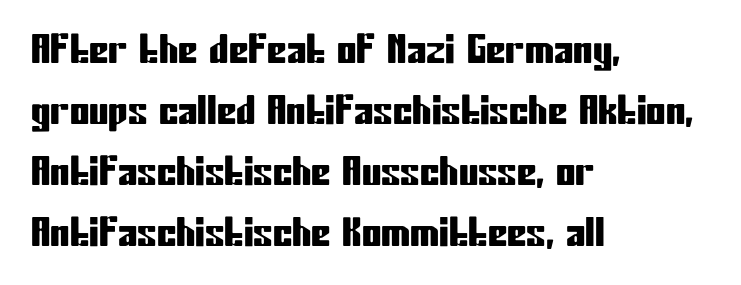
No word sits above an underline. Baseline-to-baseline distance is the conventional proportion of letter height. What kind of face is this? One without serifs — a sans. The typography opts for an upright posture over an oblique one.
